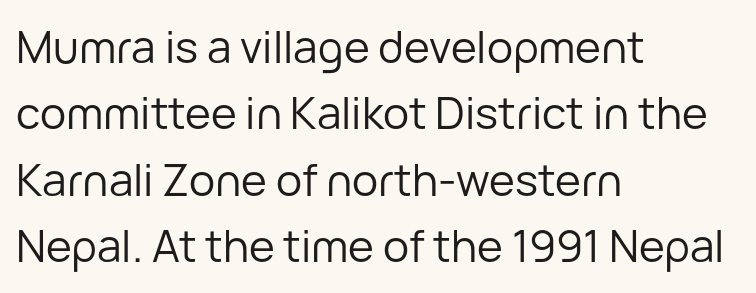
Q: Is the text bold? A: No.
Q: Is the text italic (slanted)? A: No, it is upright.
Q: Is the typeface a serif or a sans-serif typeface? A: Sans-serif.
Q: Is the text underlined? A: No.
Q: How is the paragraph aligned? A: Left-aligned.
Q: Is the spacing between letters normal or unusually wide? A: Normal.
Q: Is the spacing between lines tight, normal or loose? A: Normal.
Q: Width (condensed, normal, or wide)? A: Normal.
Q: Stroke contrast? A: Low.
Q: x-height? A: Medium.
Q: Monospaced? A: No.
